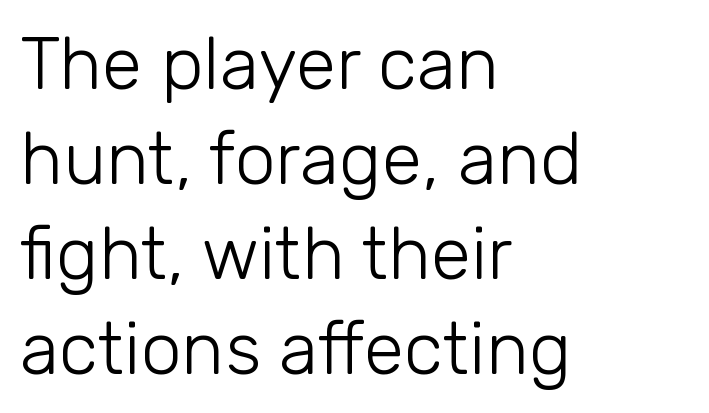
The image shows 73 px light sans-serif type, upright; set left-aligned, normal line spacing (1.3x), normal letter spacing, not underlined; low stroke contrast and a medium x-height.
